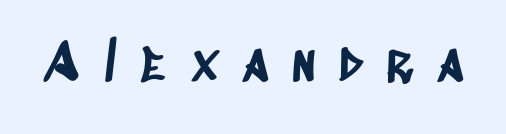
The image shows 54 px condensed sans-serif type; set unusually wide letter spacing (+0.45 em), not underlined; low stroke contrast and a large x-height.
